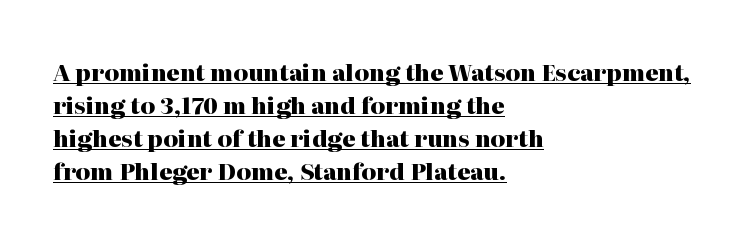
Q: Is the text bold? A: Yes.
Q: Is the text italic (slanted)? A: No, it is upright.
Q: Is the text underlined? A: Yes.
Q: How is the paragraph aligned? A: Left-aligned.
Q: Is the spacing between letters normal or unusually wide? A: Normal.
Q: Is the spacing between lines tight, normal or loose? A: Normal.
